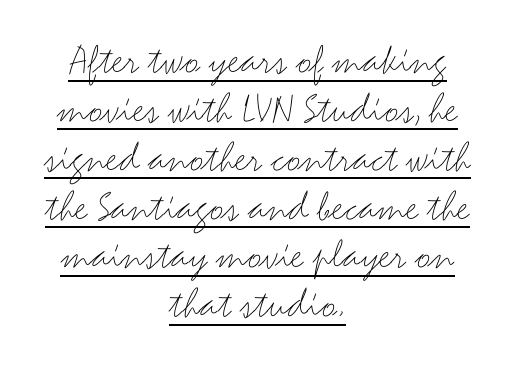
Q: Is the text bold? A: No.
Q: Is the text italic (slanted)? A: Yes.
Q: Is the typeface a serif or a sans-serif typeface? A: Sans-serif.
Q: Is the text underlined? A: Yes.
Q: How is the paragraph aligned? A: Centered.
Q: Is the spacing between letters normal or unusually wide? A: Normal.
Q: Is the spacing between lines tight, normal or loose? A: Tight.
Q: Width (condensed, normal, or wide)? A: Wide.
Q: Stroke contrast? A: Medium.
Q: x-height? A: Small.
Q: Monospaced? A: No.
